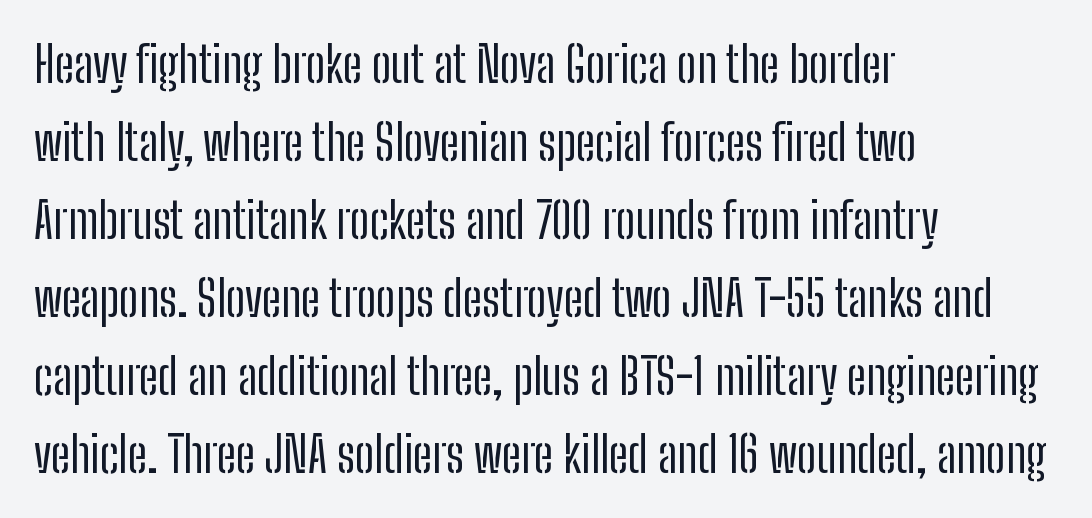
Q: Is the text bold? A: No.
Q: Is the text italic (slanted)? A: No, it is upright.
Q: Is the typeface a serif or a sans-serif typeface? A: Sans-serif.
Q: Is the text underlined? A: No.
Q: How is the paragraph aligned? A: Left-aligned.
Q: Is the spacing between letters normal or unusually wide? A: Normal.
Q: Is the spacing between lines tight, normal or loose? A: Normal.
Q: Width (condensed, normal, or wide)? A: Condensed.
Q: Stroke contrast? A: Low.
Q: x-height? A: Medium.
Q: Monospaced? A: No.
